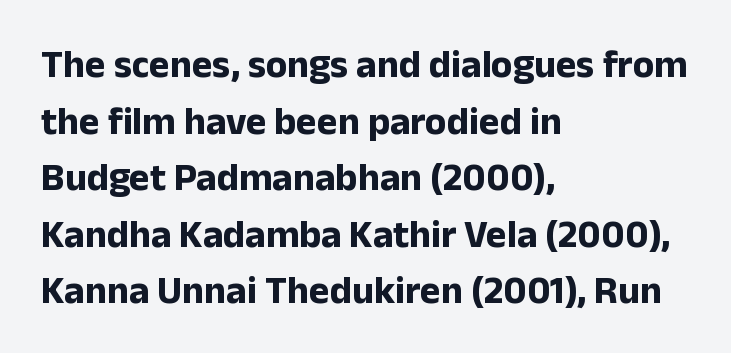
{"serif": "no", "italic": "no", "bold": "yes", "weight": "bold", "width": "normal", "stroke_contrast": "low", "x_height": "medium", "monospaced": "no", "underline": "no", "align": "left", "line_spacing": "normal", "line_spacing_ratio": 1.45, "letter_spacing": "normal", "letter_spacing_em": 0.0, "glyph_px": 39}
